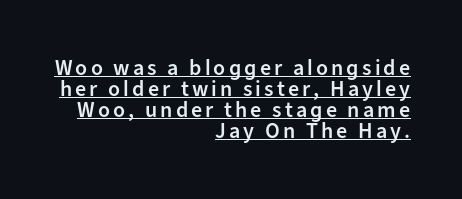
Q: Is the text bold? A: Semi-bold.
Q: Is the text italic (slanted)? A: No, it is upright.
Q: Is the text underlined? A: Yes.
Q: How is the paragraph aligned? A: Right-aligned.
Q: Is the spacing between lines tight, normal or loose? A: Tight.
